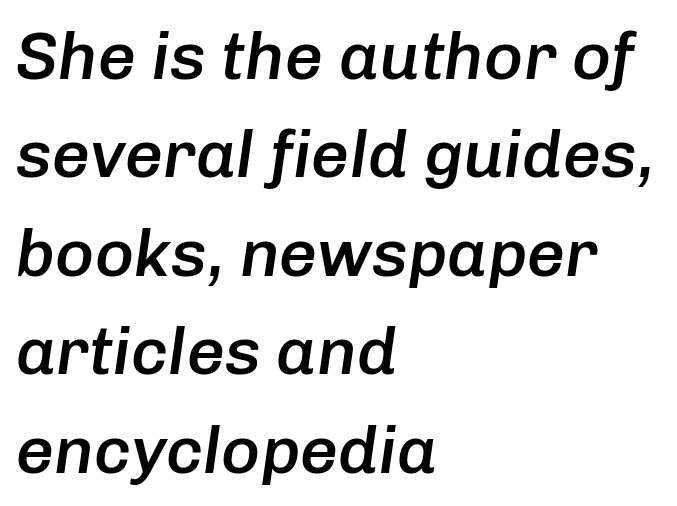
{"italic": "yes", "lean": "right", "slant_degrees": 8, "bold": "semi", "weight": "semibold", "width": "normal", "stroke_contrast": "low", "x_height": "medium", "monospaced": "no", "underline": "no", "align": "left", "line_spacing": "normal", "line_spacing_ratio": 1.47, "letter_spacing": "normal", "letter_spacing_em": 0.0, "glyph_px": 67}
